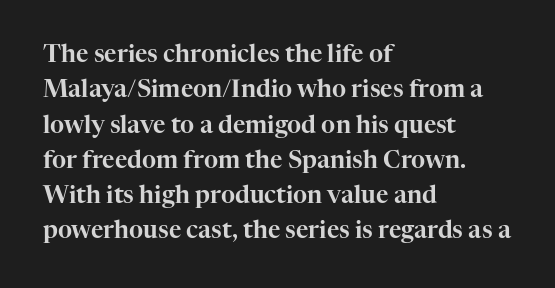
The image shows 24 px text type, upright; set left-aligned, normal line spacing (1.47x), normal letter spacing, not underlined.
